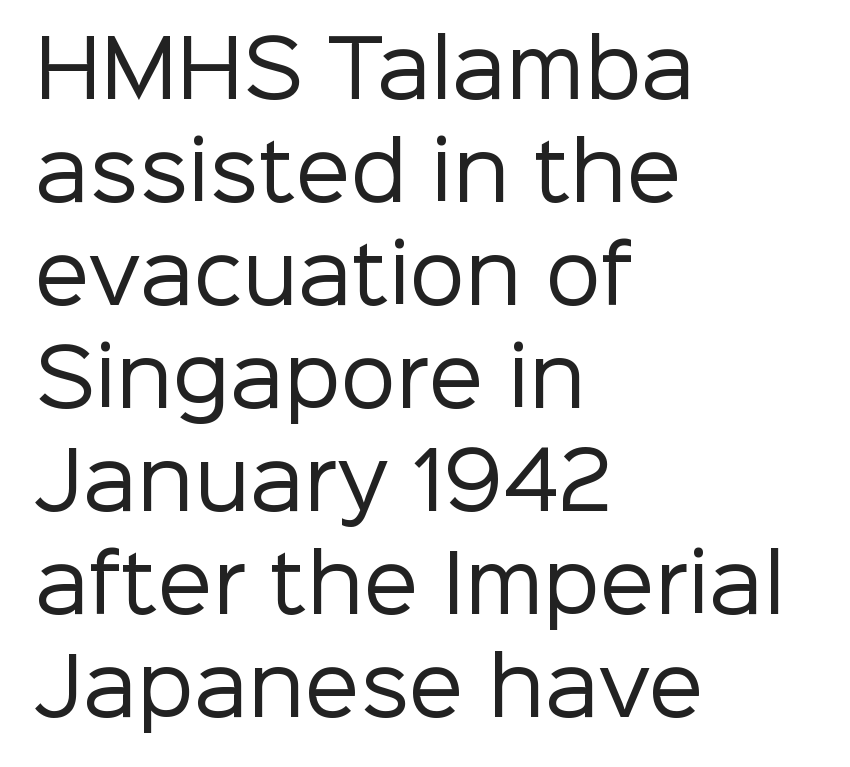
Q: Is the text bold? A: No.
Q: Is the text italic (slanted)? A: No, it is upright.
Q: Is the typeface a serif or a sans-serif typeface? A: Sans-serif.
Q: Is the text underlined? A: No.
Q: How is the paragraph aligned? A: Left-aligned.
Q: Is the spacing between letters normal or unusually wide? A: Normal.
Q: Is the spacing between lines tight, normal or loose? A: Normal.
Q: Width (condensed, normal, or wide)? A: Normal.
Q: Stroke contrast? A: Low.
Q: x-height? A: Medium.
Q: Monospaced? A: No.
